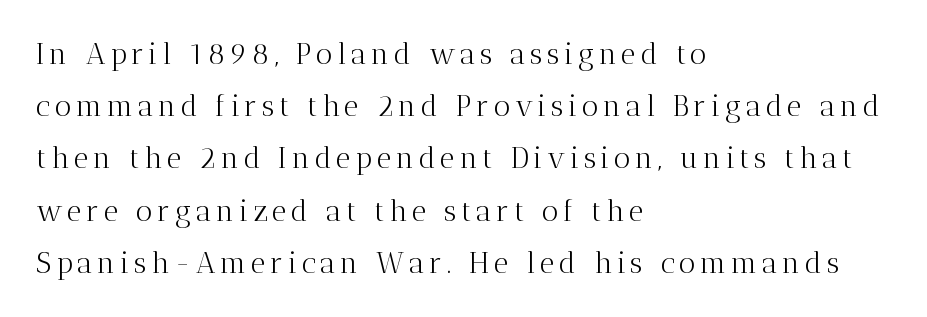
Upright lettering throughout. Think standard paragraph weight, or any step lighter than that. The words here are not underlined. Looks like regular typesetting: each glyph gets only the width it needs. This rendering employs a face with finishing strokes, i.e., a serif.
